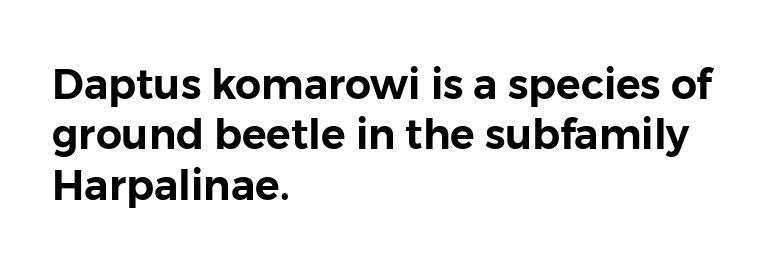
What stands out about the letter spacing? Nothing — it is the standard amount. Every stem runs plumb, perpendicular to the baseline. Do the characters align in a grid? No, the font is proportional. Font category for this specimen: sans-serif. Decoration check: the copy has no underline.
